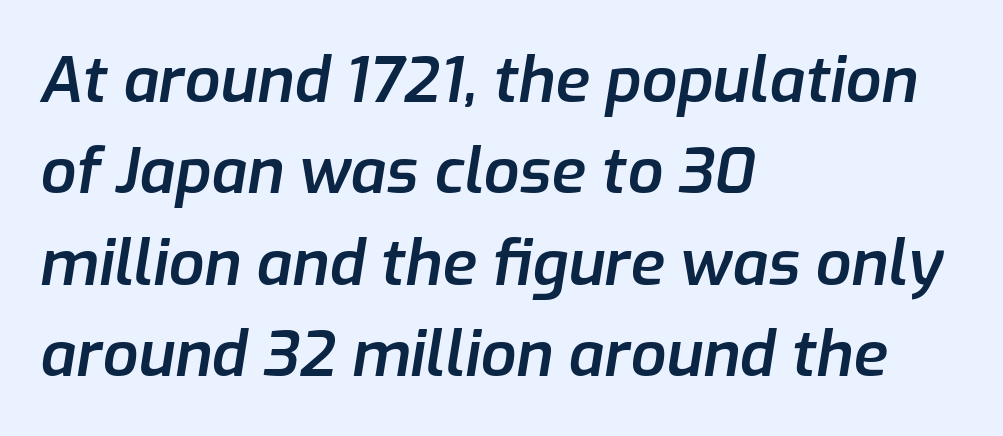
{"italic": "yes", "lean": "right", "slant_degrees": 9, "bold": "semi", "weight": "semibold", "width": "normal", "stroke_contrast": "low", "x_height": "medium", "monospaced": "no", "underline": "no", "align": "left", "line_spacing": "normal", "line_spacing_ratio": 1.45, "letter_spacing": "normal", "letter_spacing_em": 0.0, "glyph_px": 63}
